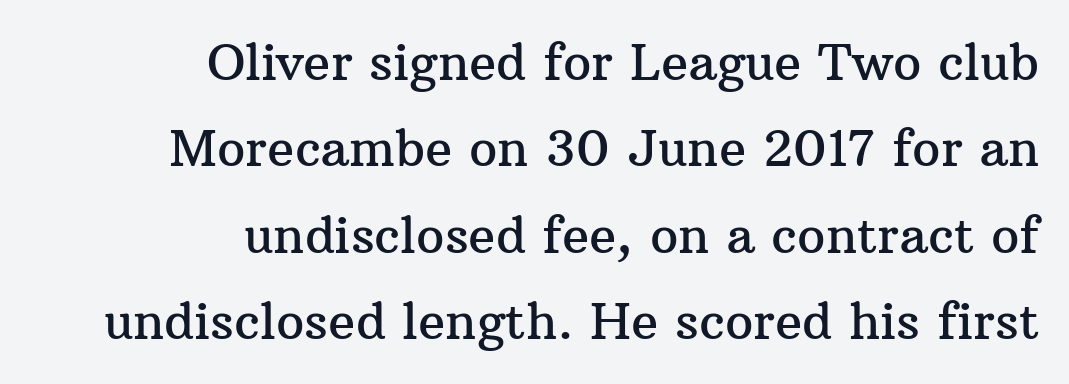
The image shows 50 px serif type, upright; set right-aligned, line spacing 1.73x, normal letter spacing, not underlined; medium stroke contrast and a medium x-height.
